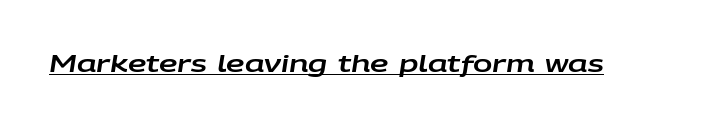
The sample's only ornament is a line tracing under the words. Characters are canted at an angle relative to the baseline's perpendicular. There is no visible air inserted between adjacent glyphs.
